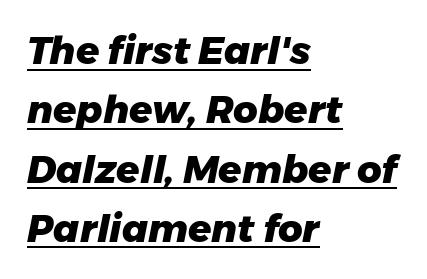
{"italic": "yes", "lean": "right", "slant_degrees": 11, "bold": "yes", "weight": "heavy", "width": "normal", "stroke_contrast": "low", "x_height": "medium", "monospaced": "no", "underline": "yes", "align": "left", "line_spacing": "normal", "line_spacing_ratio": 1.56, "letter_spacing": "normal", "letter_spacing_em": 0.0, "glyph_px": 38}
